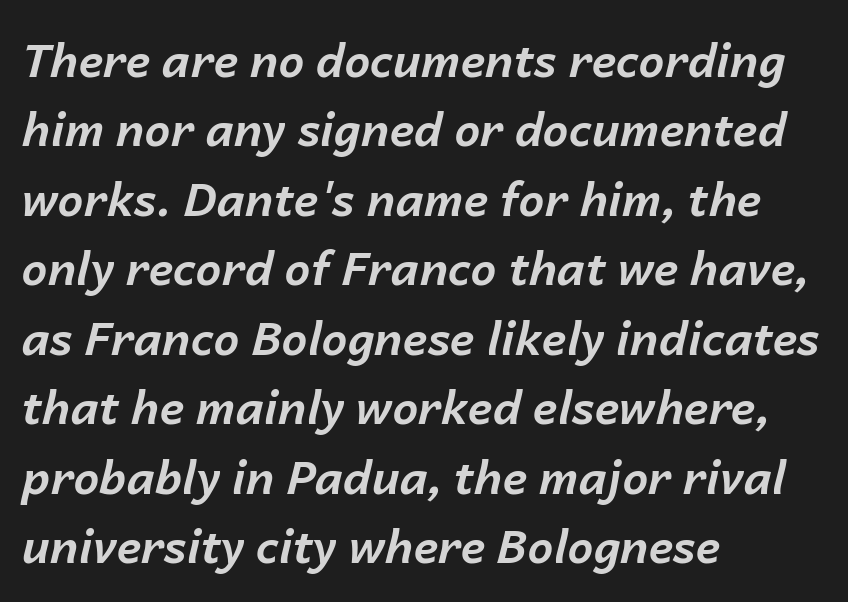
The rendering uses a moderate line-height, typical for paragraphs. These lines are rendered in a variable-pitch font. The lines in this sample share a left origin and differ only in where they stop. The specimen reads as italic at a glance. A clean baseline with only descenders dipping below it. Words appear dense and cohesive because spacing is normal.
